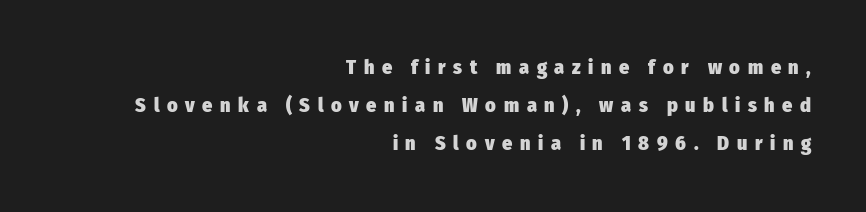
The sample has been set heavy, in full bold. The gaps between neighbouring characters are conspicuously large. Anything drawn beneath the words? Only blank space. The lines are quadded right.
